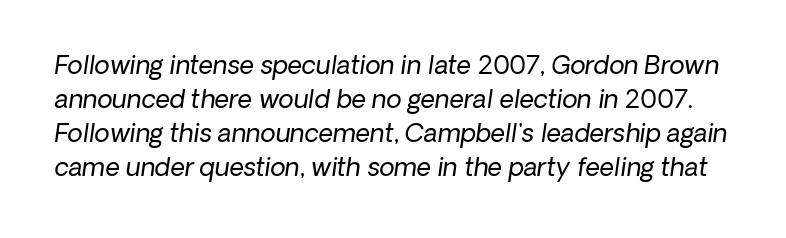
The image shows 25 px text type, italic (leaning right); set normal line spacing (1.36x), normal letter spacing, not underlined.
